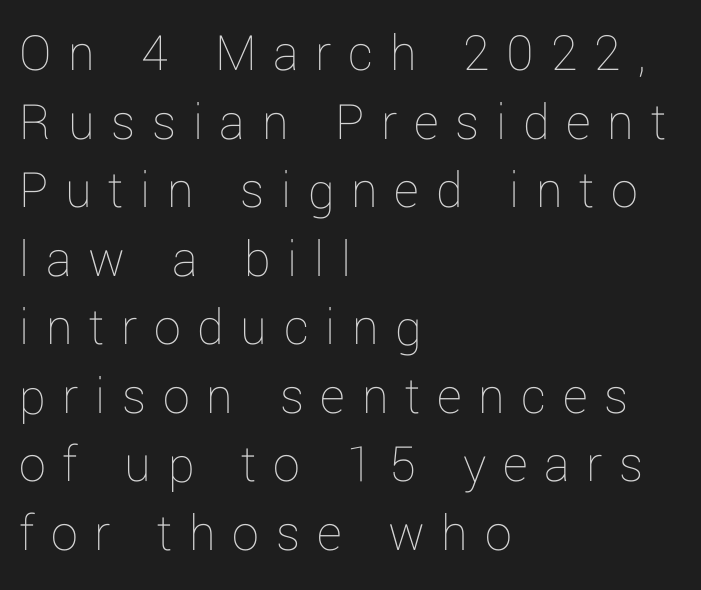
Q: Is the text bold? A: No.
Q: Is the text italic (slanted)? A: No, it is upright.
Q: Is the text underlined? A: No.
Q: How is the paragraph aligned? A: Left-aligned.
Q: Is the spacing between letters normal or unusually wide? A: Unusually wide.
Q: Is the spacing between lines tight, normal or loose? A: Normal.
Q: Width (condensed, normal, or wide)? A: Normal.
Q: Stroke contrast? A: Low.
Q: x-height? A: Medium.
Q: Monospaced? A: No.
